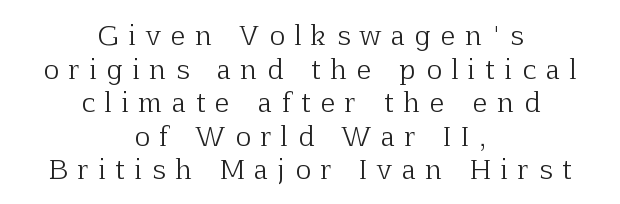
{"italic": "no", "bold": "no", "underline": "no", "align": "center", "line_spacing": "normal", "line_spacing_ratio": 1.29, "letter_spacing": "wide", "letter_spacing_em": 0.41, "glyph_px": 26}
